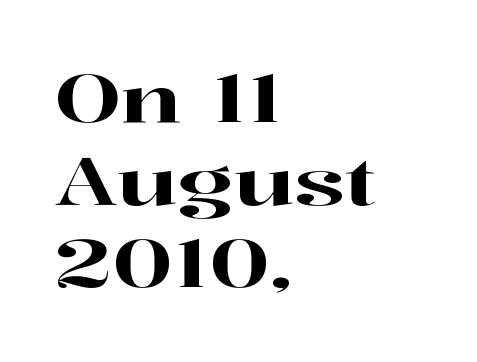
Q: Is the text italic (slanted)? A: No, it is upright.
Q: Is the typeface a serif or a sans-serif typeface? A: Serif.
Q: Is the text underlined? A: No.
Q: How is the paragraph aligned? A: Left-aligned.
Q: Is the spacing between letters normal or unusually wide? A: Normal.
Q: Is the spacing between lines tight, normal or loose? A: Normal.
Q: Width (condensed, normal, or wide)? A: Wide.
Q: Stroke contrast? A: High.
Q: x-height? A: Medium.
Q: Monospaced? A: No.
